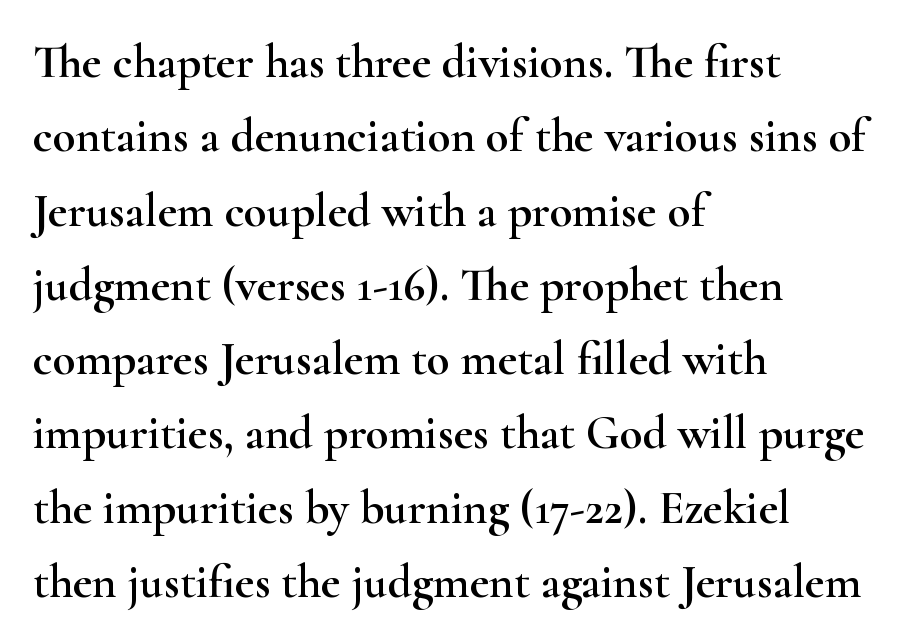
{"serif": "yes", "italic": "no", "width": "wide", "stroke_contrast": "high", "x_height": "small", "monospaced": "no", "underline": "no", "align": "left", "line_spacing": "normal", "line_spacing_ratio": 1.58, "letter_spacing": "normal", "letter_spacing_em": 0.0, "glyph_px": 47}
